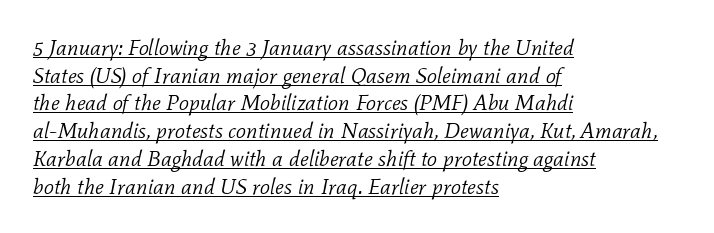
Does the leading feel generous? No, just average. This sample carries an underscore along the baseline area. Between one letter and the next there's only the usual sliver of space. The font is comparable to plain body text, perhaps lighter.
